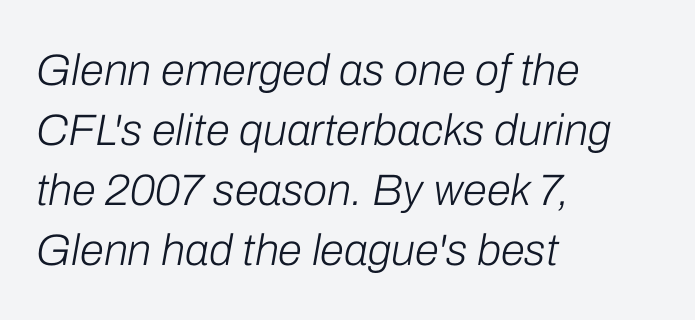
The image shows 44 px light type, italic (leaning right); set left-aligned, normal line spacing (1.36x), normal letter spacing, not underlined; low stroke contrast and a medium x-height.
